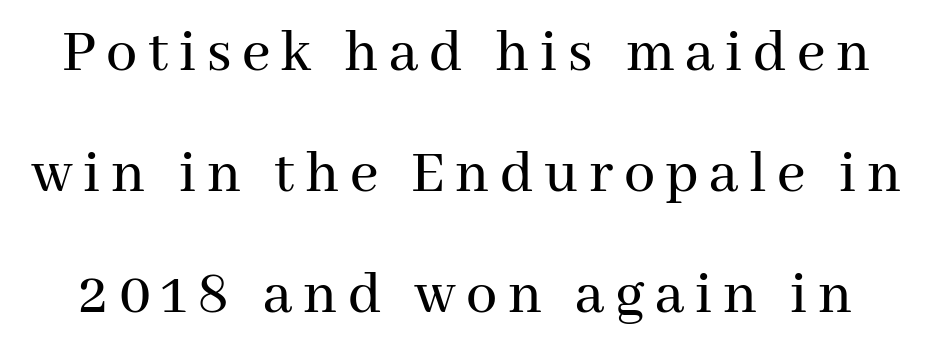
Underlining? Definitely not there. The vertical gap from one line to the next is large. You can tell from the footed stems that serif type was used. The font's upright variant was chosen for this text.
